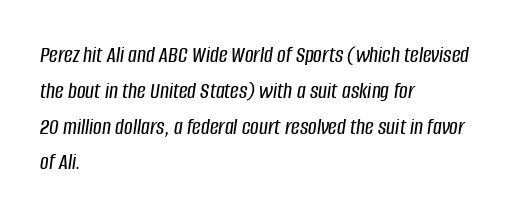
{"italic": "yes", "lean": "right", "slant_degrees": 8, "underline": "no", "align": "left", "line_spacing": "normal", "line_spacing_ratio": 1.49, "letter_spacing": "normal", "letter_spacing_em": 0.0, "glyph_px": 24}
